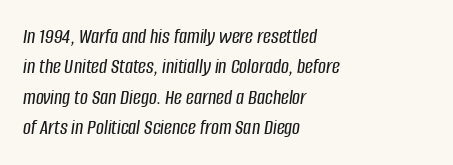
{"italic": "yes", "lean": "right", "slant_degrees": 8, "underline": "no", "align": "left", "line_spacing": "normal", "line_spacing_ratio": 1.38, "letter_spacing": "normal", "letter_spacing_em": 0.0, "glyph_px": 22}
